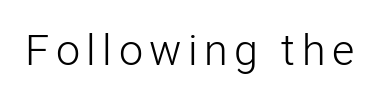
{"serif": "no", "italic": "no", "bold": "no", "weight": "light", "width": "normal", "stroke_contrast": "low", "x_height": "medium", "monospaced": "no", "underline": "no", "glyph_px": 43}
